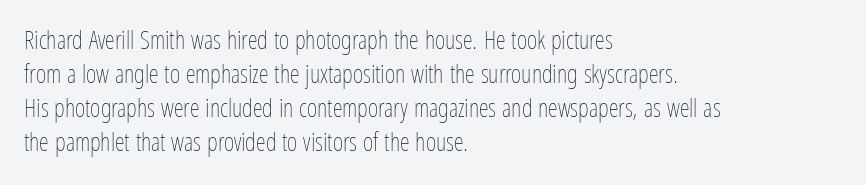
The image shows 25 px text type, upright; set left-aligned, normal line spacing (1.36x), normal letter spacing, not underlined.
